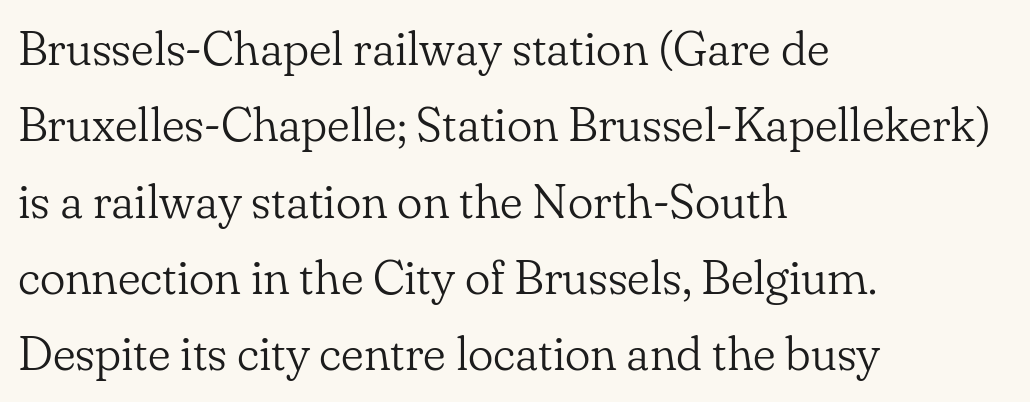
{"serif": "yes", "italic": "no", "bold": "no", "weight": "light", "width": "normal", "stroke_contrast": "low", "x_height": "small", "monospaced": "no", "underline": "no", "align": "left", "line_spacing": "normal", "line_spacing_ratio": 1.59, "letter_spacing": "normal", "letter_spacing_em": 0.0, "glyph_px": 48}
